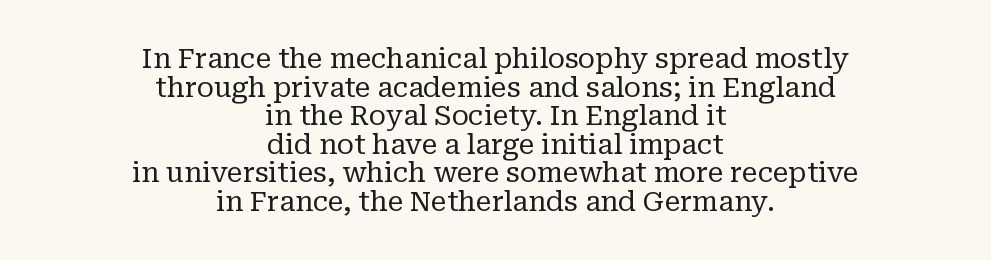
Q: Is the text bold? A: No.
Q: Is the text italic (slanted)? A: No, it is upright.
Q: Is the typeface a serif or a sans-serif typeface? A: Serif.
Q: Is the text underlined? A: No.
Q: How is the paragraph aligned? A: Centered.
Q: Is the spacing between letters normal or unusually wide? A: Normal.
Q: Is the spacing between lines tight, normal or loose? A: Tight.
Q: Width (condensed, normal, or wide)? A: Normal.
Q: Stroke contrast? A: Low.
Q: x-height? A: Medium.
Q: Monospaced? A: No.
